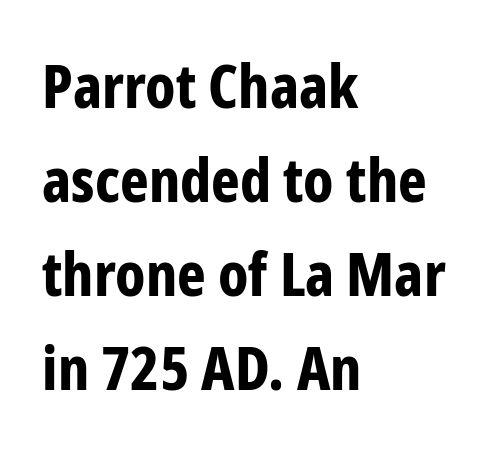
The image shows 61 px bold, condensed sans-serif type, upright; set left-aligned, normal line spacing (1.54x), normal letter spacing, not underlined; low stroke contrast and a medium x-height.
